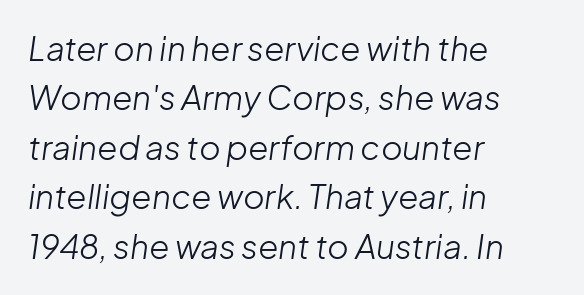
Q: Is the text bold? A: No.
Q: Is the text italic (slanted)? A: Yes, it leans right by about 8 degrees.
Q: Is the text underlined? A: No.
Q: How is the paragraph aligned? A: Left-aligned.
Q: Is the spacing between letters normal or unusually wide? A: Normal.
Q: Is the spacing between lines tight, normal or loose? A: Normal.
Q: Width (condensed, normal, or wide)? A: Normal.
Q: Stroke contrast? A: Low.
Q: x-height? A: Medium.
Q: Monospaced? A: No.
